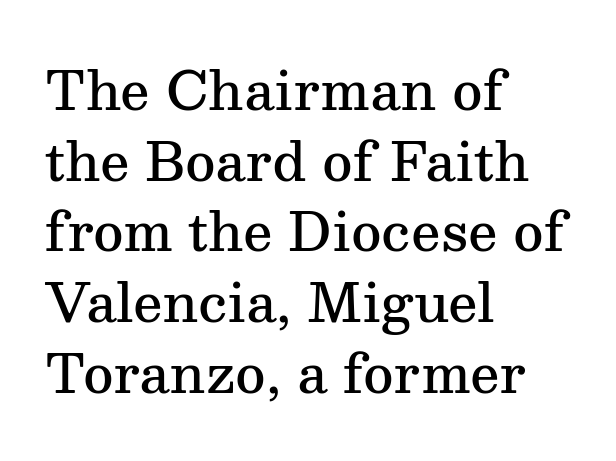
{"serif": "yes", "italic": "no", "bold": "semi", "weight": "semibold", "width": "normal", "stroke_contrast": "medium", "x_height": "medium", "monospaced": "no", "underline": "no", "align": "left", "line_spacing": "normal", "line_spacing_ratio": 1.36, "letter_spacing": "normal", "letter_spacing_em": 0.0, "glyph_px": 52}
